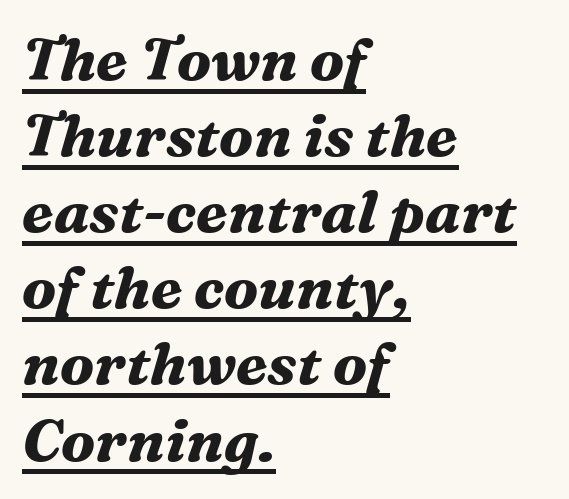
The image shows 59 px bold serif type, italic (leaning right); set left-aligned, normal line spacing (1.29x), normal letter spacing, underlined; medium stroke contrast and a medium x-height.
